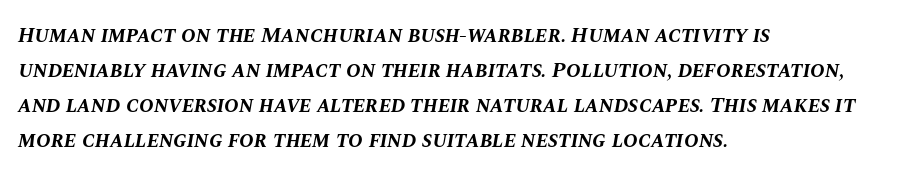
The image shows 22 px bold type, italic (leaning right); set left-aligned, normal line spacing (1.59x), normal letter spacing, not underlined.
